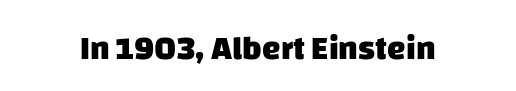
Q: Is the text bold? A: Yes.
Q: Is the typeface a serif or a sans-serif typeface? A: Sans-serif.
Q: Is the text underlined? A: No.
Q: Is the spacing between letters normal or unusually wide? A: Normal.
Q: Width (condensed, normal, or wide)? A: Normal.
Q: Stroke contrast? A: Low.
Q: x-height? A: Large.
Q: Monospaced? A: No.
